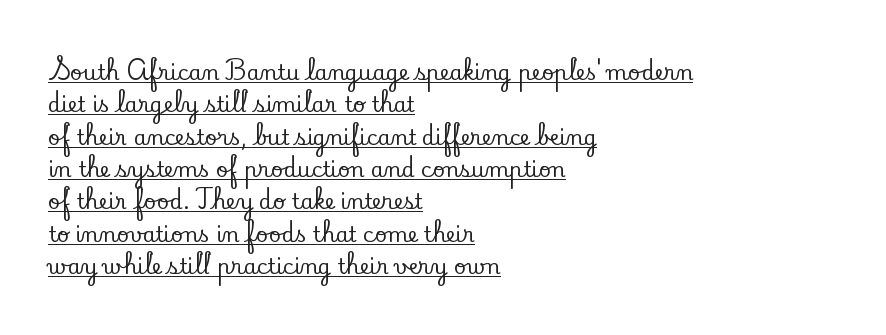
{"italic": "no", "underline": "yes", "align": "left", "line_spacing": "normal", "line_spacing_ratio": 1.54, "letter_spacing": "normal", "letter_spacing_em": 0.0, "glyph_px": 21}
